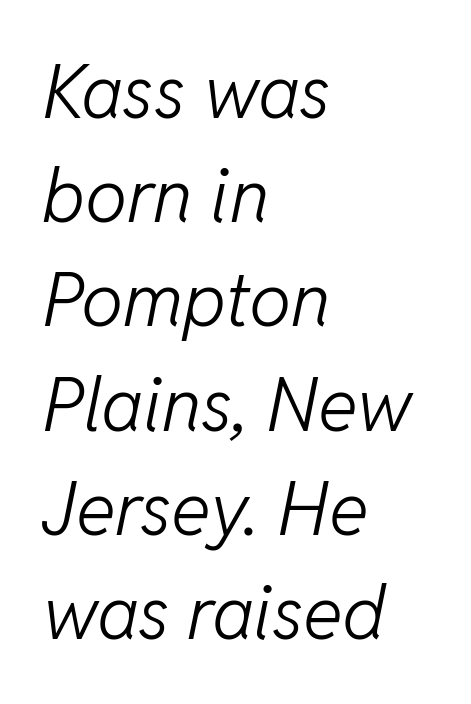
Looking at the ascenders, they clearly lean. Compared with typical body copy, the letter spacing here is the same. The string is rendered with underlining switched off. Reading down the block, your eye returns to a fixed left position each line. Horizontal bands of white between lines are of average thickness.
